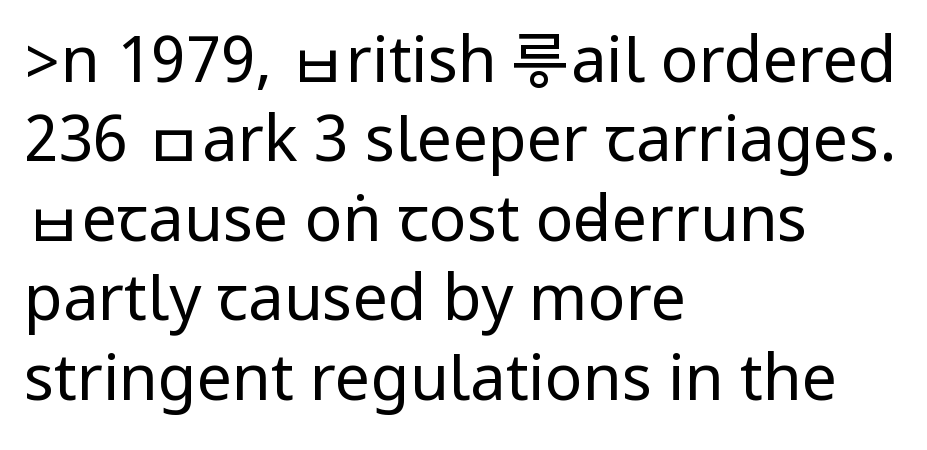
Q: Is the text bold? A: No.
Q: Is the text italic (slanted)? A: No, it is upright.
Q: Is the typeface a serif or a sans-serif typeface? A: Sans-serif.
Q: Is the text underlined? A: No.
Q: How is the paragraph aligned? A: Left-aligned.
Q: Is the spacing between letters normal or unusually wide? A: Normal.
Q: Is the spacing between lines tight, normal or loose? A: Normal.
Q: Width (condensed, normal, or wide)? A: Condensed.
Q: Stroke contrast? A: Low.
